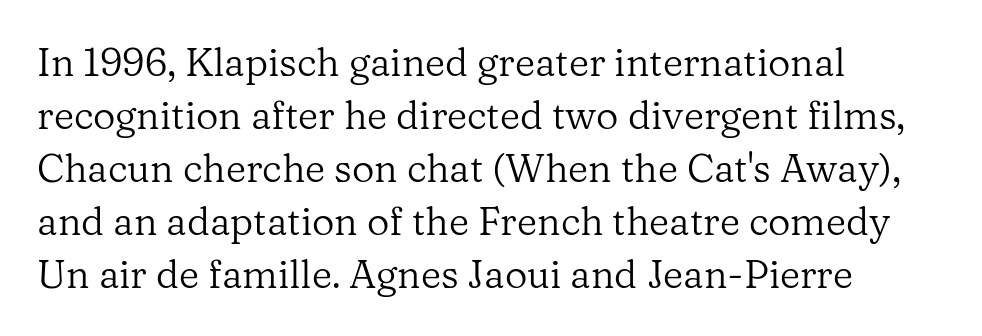
You can tell it's not italic because the verticals are truly vertical. These lines stack with their left ends in a neat column. Do the characters align in a grid? No, the font is proportional. Look at the bottom of the vertical strokes: they flare into serifs here. Students, note that the glyphs here touch the page at normal intervals.
